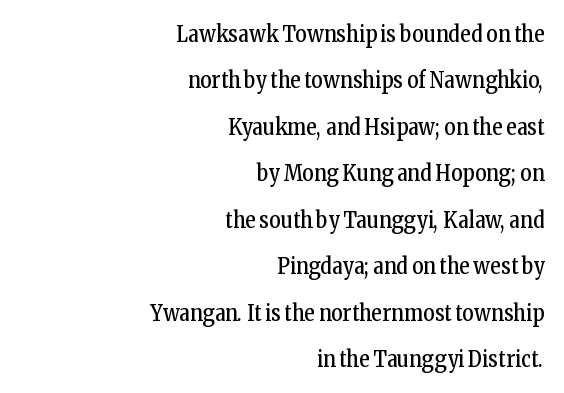
Only glyphs here, with clear space below each row. Short note: letters normally spaced. Every row of glyphs terminates at an identical x-position on the right. The designer dialed line spacing up above the default. The typeface has the unassuming heft of standard copy or less.
